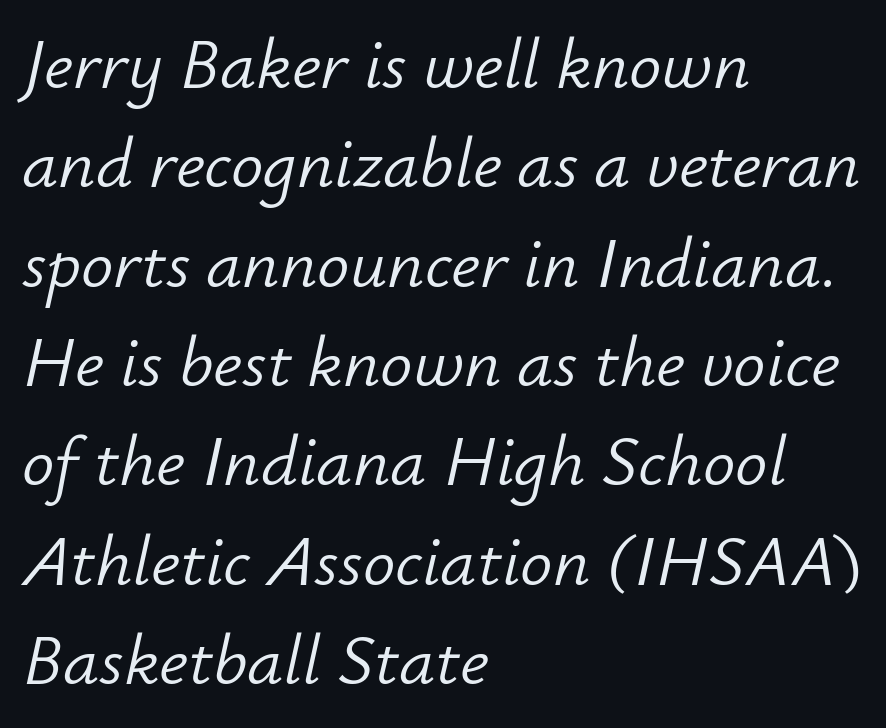
{"italic": "yes", "lean": "right", "slant_degrees": 12, "bold": "no", "weight": "light", "width": "normal", "stroke_contrast": "low", "x_height": "small", "monospaced": "no", "underline": "no", "align": "left", "line_spacing": "normal", "line_spacing_ratio": 1.38, "letter_spacing": "normal", "letter_spacing_em": 0.0, "glyph_px": 72}
